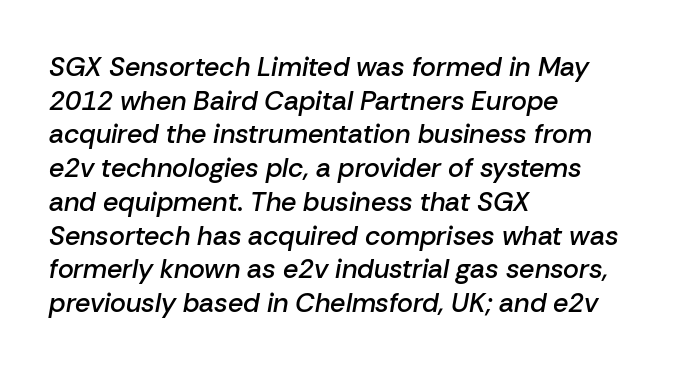
Q: Is the text bold? A: Semi-bold.
Q: Is the text italic (slanted)? A: Yes, it leans right by about 10 degrees.
Q: Is the text underlined? A: No.
Q: How is the paragraph aligned? A: Left-aligned.
Q: Is the spacing between letters normal or unusually wide? A: Normal.
Q: Is the spacing between lines tight, normal or loose? A: Normal.
